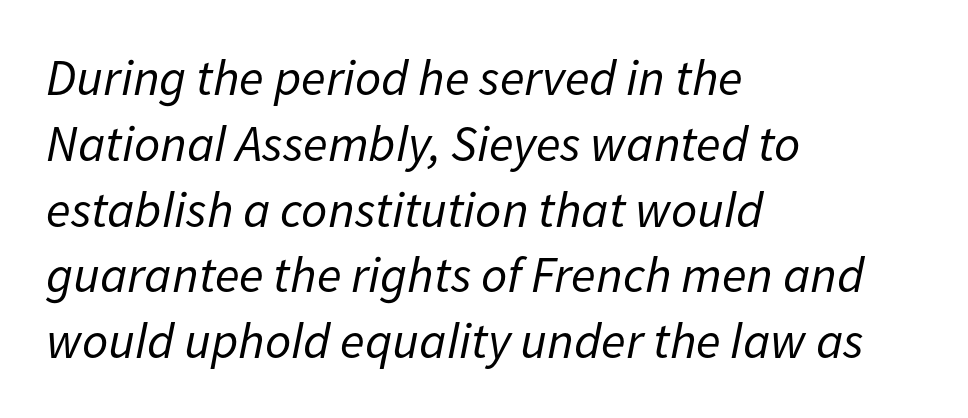
Q: Is the text bold? A: No.
Q: Is the text italic (slanted)? A: Yes, it leans right by about 11 degrees.
Q: Is the text underlined? A: No.
Q: How is the paragraph aligned? A: Left-aligned.
Q: Is the spacing between letters normal or unusually wide? A: Normal.
Q: Is the spacing between lines tight, normal or loose? A: Normal.
Q: Width (condensed, normal, or wide)? A: Normal.
Q: Stroke contrast? A: Low.
Q: x-height? A: Medium.
Q: Monospaced? A: No.
